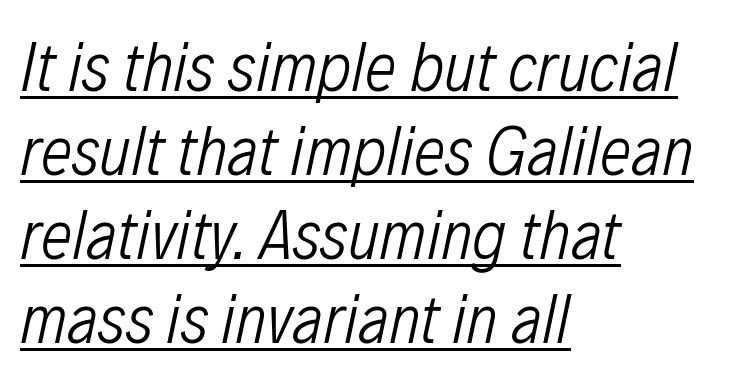
Q: Is the text bold? A: No.
Q: Is the text italic (slanted)? A: Yes, it leans right by about 12 degrees.
Q: Is the text underlined? A: Yes.
Q: How is the paragraph aligned? A: Left-aligned.
Q: Is the spacing between letters normal or unusually wide? A: Normal.
Q: Width (condensed, normal, or wide)? A: Condensed.
Q: Stroke contrast? A: Low.
Q: x-height? A: Medium.
Q: Monospaced? A: No.
